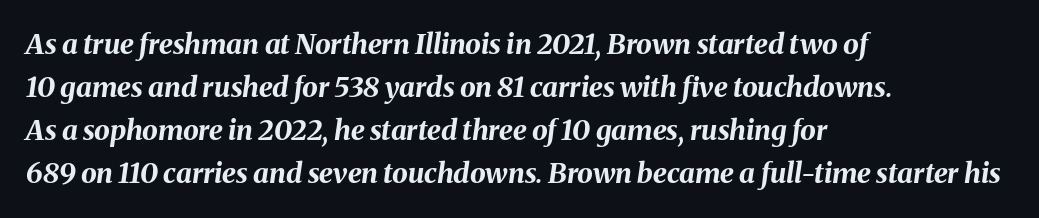
Glyph-to-glyph distance matches everyday printed text. Yep, that's italic — everything's leaning. The string is rendered with underlining switched off. How heavy is the stroke? Heavy — this is a bold. Looks like regular typesetting: each glyph gets only the width it needs. Does the copy run flush right? No — it runs flush left.
